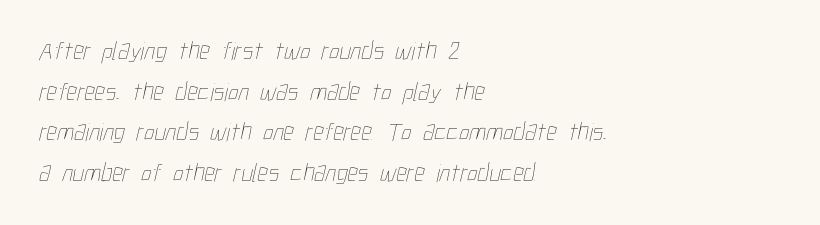
The image shows 26 px text type; set left-aligned, normal line spacing (1.56x), normal letter spacing, not underlined.
